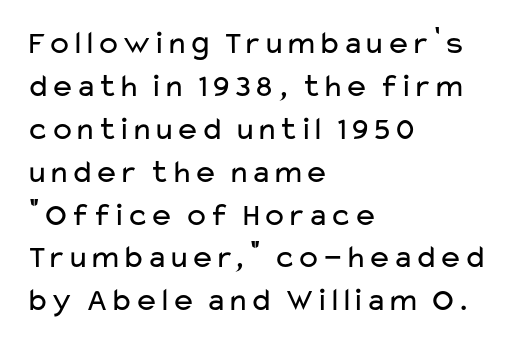
The image shows 33 px regular-weight, wide sans-serif type, upright; set left-aligned, normal line spacing (1.3x), normal letter spacing, not underlined; low stroke contrast and a medium x-height.
